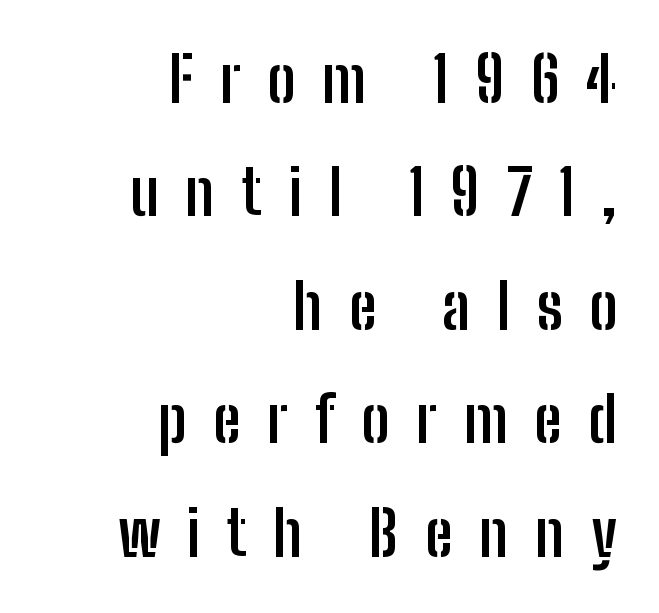
Q: Is the text bold? A: Yes.
Q: Is the text italic (slanted)? A: No, it is upright.
Q: Is the typeface a serif or a sans-serif typeface? A: Sans-serif.
Q: Is the text underlined? A: No.
Q: How is the paragraph aligned? A: Right-aligned.
Q: Is the spacing between letters normal or unusually wide? A: Unusually wide.
Q: Width (condensed, normal, or wide)? A: Condensed.
Q: Stroke contrast? A: Low.
Q: x-height? A: Medium.
Q: Monospaced? A: No.
